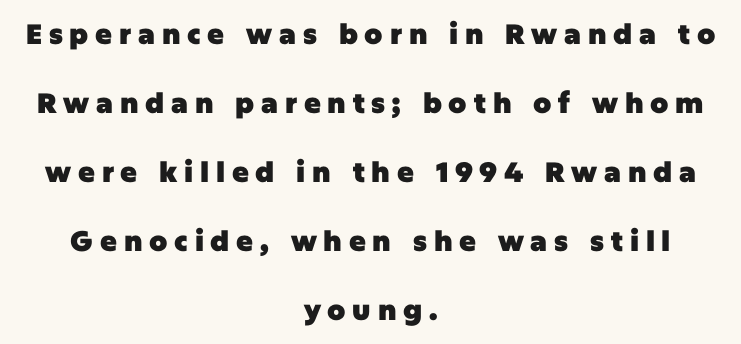
Q: Is the text bold? A: Yes.
Q: Is the text italic (slanted)? A: No, it is upright.
Q: Is the typeface a serif or a sans-serif typeface? A: Sans-serif.
Q: Is the text underlined? A: No.
Q: How is the paragraph aligned? A: Centered.
Q: Is the spacing between letters normal or unusually wide? A: Unusually wide.
Q: Is the spacing between lines tight, normal or loose? A: Loose.
Q: Width (condensed, normal, or wide)? A: Normal.
Q: Stroke contrast? A: Low.
Q: x-height? A: Large.
Q: Monospaced? A: No.
